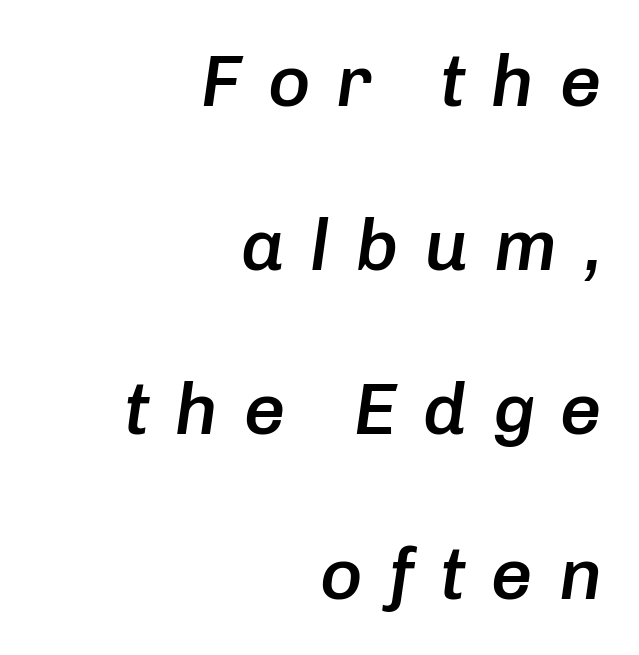
Q: Is the text bold? A: Semi-bold.
Q: Is the text italic (slanted)? A: Yes, it leans right by about 8 degrees.
Q: Is the text underlined? A: No.
Q: How is the paragraph aligned? A: Right-aligned.
Q: Is the spacing between letters normal or unusually wide? A: Unusually wide.
Q: Is the spacing between lines tight, normal or loose? A: Loose.
Q: Width (condensed, normal, or wide)? A: Normal.
Q: Stroke contrast? A: Low.
Q: x-height? A: Medium.
Q: Monospaced? A: No.
